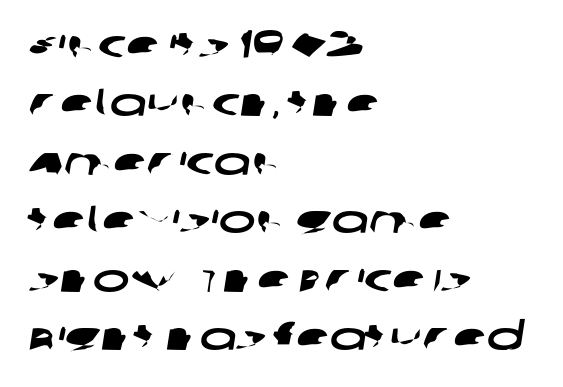
{"serif": "no", "width": "wide", "stroke_contrast": "low", "x_height": "large", "monospaced": "no", "underline": "no", "align": "left", "line_spacing": "normal", "line_spacing_ratio": 1.5, "letter_spacing": "normal", "letter_spacing_em": 0.0, "glyph_px": 39}
